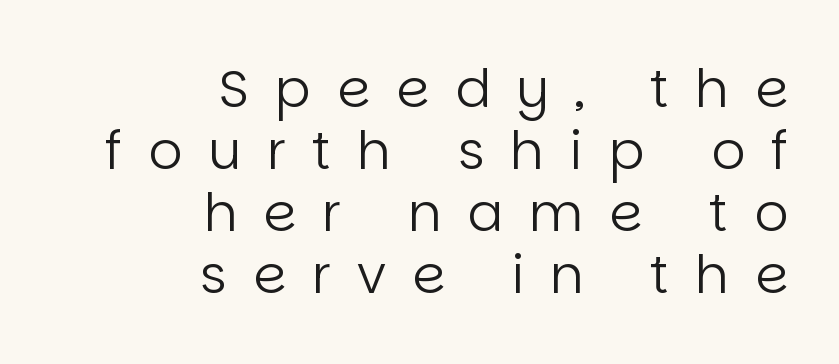
Q: Is the text bold? A: No.
Q: Is the text italic (slanted)? A: No, it is upright.
Q: Is the typeface a serif or a sans-serif typeface? A: Sans-serif.
Q: Is the text underlined? A: No.
Q: How is the paragraph aligned? A: Right-aligned.
Q: Is the spacing between letters normal or unusually wide? A: Unusually wide.
Q: Width (condensed, normal, or wide)? A: Normal.
Q: Stroke contrast? A: Low.
Q: x-height? A: Large.
Q: Monospaced? A: No.
